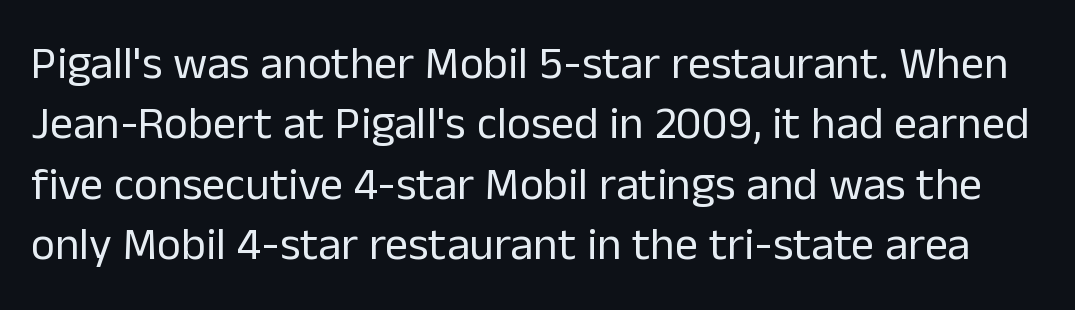
{"serif": "no", "italic": "no", "bold": "no", "weight": "regular", "width": "normal", "stroke_contrast": "low", "x_height": "medium", "monospaced": "no", "underline": "no", "line_spacing": "normal", "line_spacing_ratio": 1.31, "letter_spacing": "normal", "letter_spacing_em": 0.0, "glyph_px": 46}
